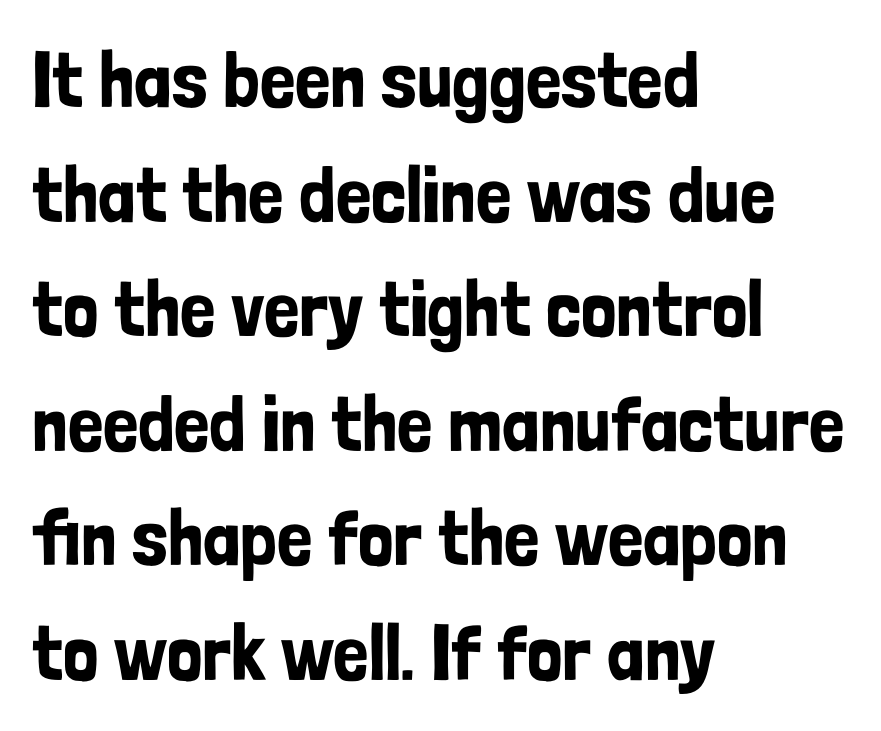
{"serif": "no", "italic": "no", "width": "condensed", "stroke_contrast": "low", "x_height": "medium", "monospaced": "no", "underline": "no", "align": "left", "line_spacing": "normal", "line_spacing_ratio": 1.45, "letter_spacing": "normal", "letter_spacing_em": 0.0, "glyph_px": 79}
